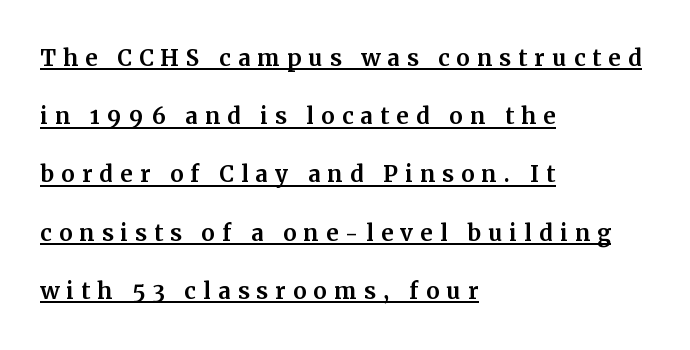
{"serif": "yes", "italic": "no", "width": "normal", "stroke_contrast": "medium", "x_height": "medium", "monospaced": "no", "underline": "yes", "align": "left", "line_spacing": "loose", "line_spacing_ratio": 1.94, "letter_spacing": "wide", "letter_spacing_em": 0.24, "glyph_px": 30}
